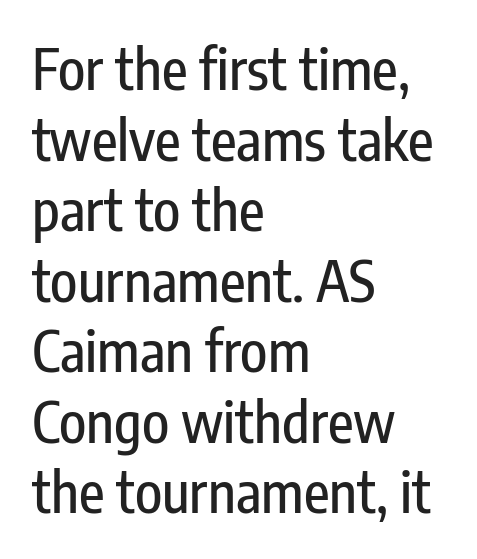
{"serif": "no", "italic": "no", "width": "condensed", "stroke_contrast": "low", "x_height": "medium", "monospaced": "no", "underline": "no", "align": "left", "line_spacing": "normal", "line_spacing_ratio": 1.26, "letter_spacing": "normal", "letter_spacing_em": 0.0, "glyph_px": 56}
